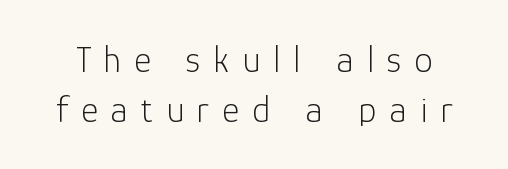
The image shows 37 px light sans-serif type, upright; set normal line spacing (1.34x), unusually wide letter spacing (+0.35 em), not underlined; low stroke contrast and a medium x-height.
